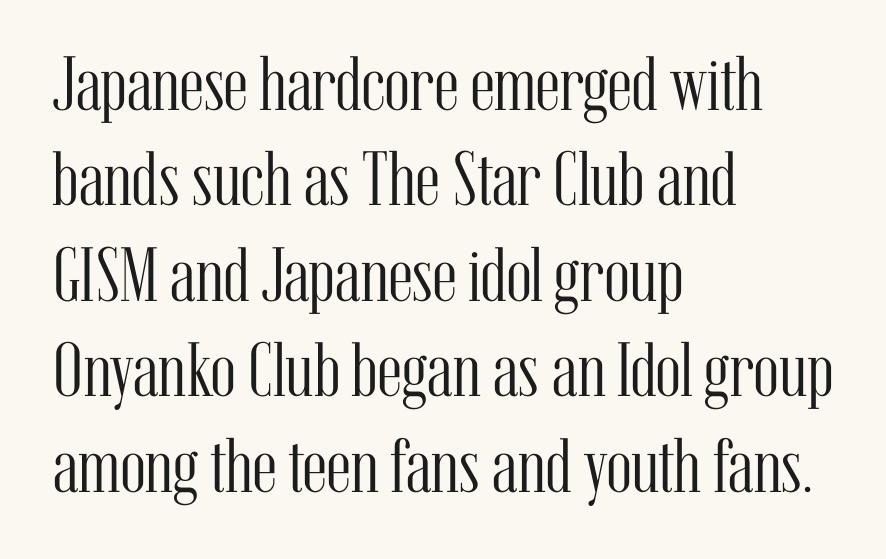
{"serif": "yes", "italic": "no", "bold": "no", "weight": "light", "width": "condensed", "stroke_contrast": "medium", "x_height": "medium", "monospaced": "no", "underline": "no", "align": "left", "line_spacing_ratio": 1.24, "letter_spacing": "normal", "letter_spacing_em": 0.0, "glyph_px": 77}
